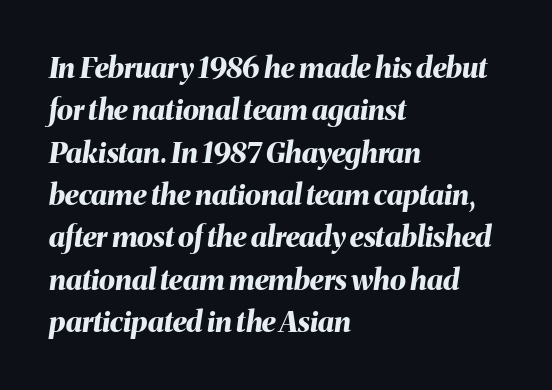
The image shows 29 px bold type, italic (leaning right); set left-aligned, normal line spacing (1.46x), normal letter spacing, not underlined; medium stroke contrast and a medium x-height.
